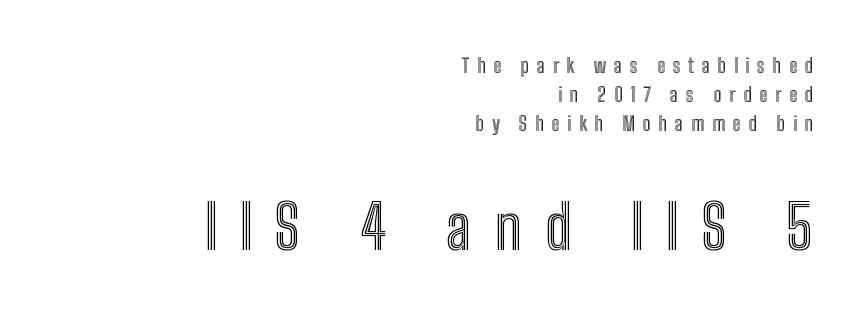
The image shows 61 px condensed type, upright; set right-aligned, normal line spacing (1.46x), unusually wide letter spacing (+0.38 em), not underlined; the second (bottom) block is 3.05x larger; a medium x-height.
